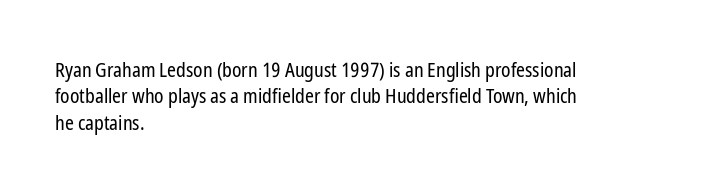
The image shows 20 px text type, upright; set left-aligned, normal line spacing (1.32x), normal letter spacing, not underlined.
